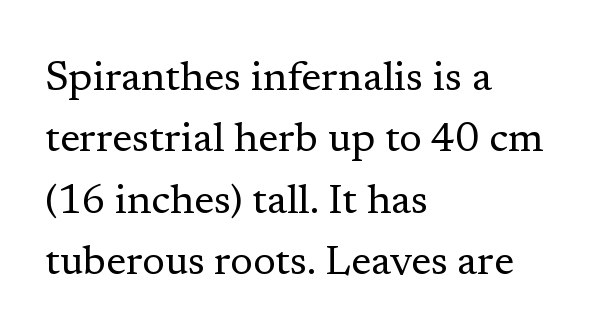
Letter spacing: default. The text block is weighted toward the left margin, trailing off unevenly rightward. Type without underlining. Do the characters align in a grid? No, the font is proportional. Horizontal bands of white between lines are of average thickness. Style check: upright.
